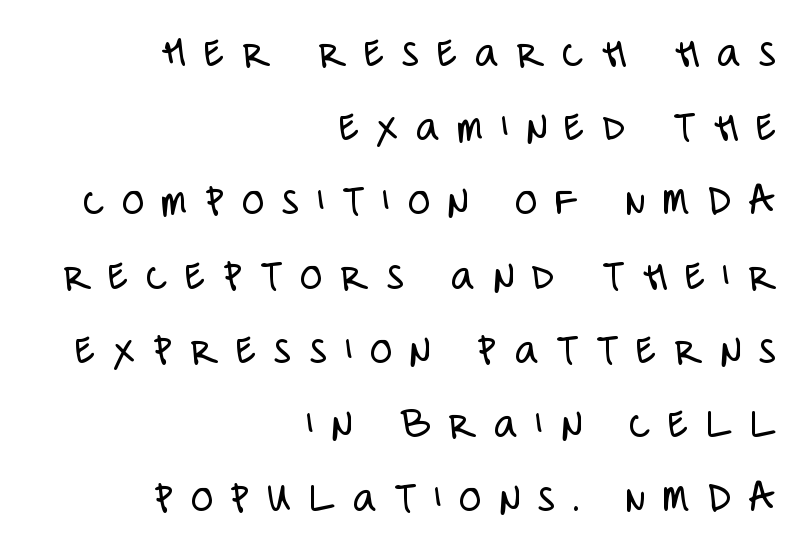
Rows of type keep a routine distance in the vertical direction. Short and long lines alike share a common ending point at right. This is the regular roman posture of the typeface. A light-to-regular cut is what we see here. Here the designer chose a conventional face with non-uniform glyph widths.
